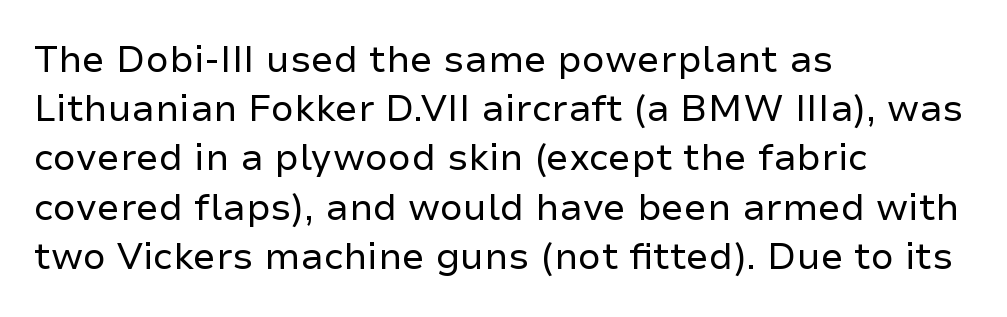
Designer's note — italics off, roman on. Is the type heavy? It reads as light-to-regular instead. Here the designer chose a conventional face with non-uniform glyph widths. Beneath every word, the page is bare.
